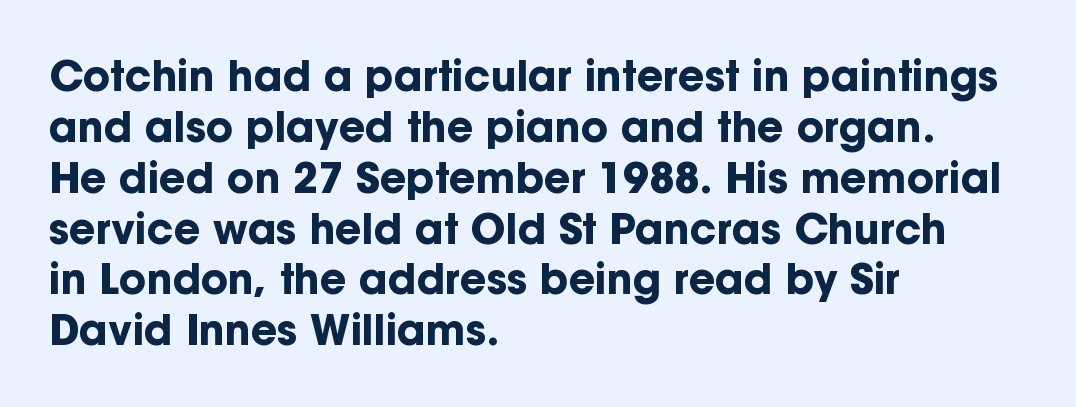
{"serif": "no", "italic": "no", "bold": "yes", "weight": "bold", "width": "normal", "stroke_contrast": "low", "x_height": "medium", "monospaced": "no", "underline": "no", "align": "left", "line_spacing_ratio": 1.24, "letter_spacing": "normal", "letter_spacing_em": 0.0, "glyph_px": 41}
